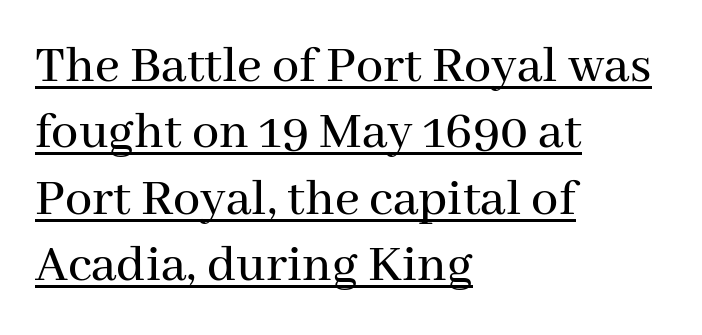
Q: Is the text italic (slanted)? A: No, it is upright.
Q: Is the typeface a serif or a sans-serif typeface? A: Serif.
Q: Is the text underlined? A: Yes.
Q: How is the paragraph aligned? A: Left-aligned.
Q: Is the spacing between letters normal or unusually wide? A: Normal.
Q: Width (condensed, normal, or wide)? A: Normal.
Q: Stroke contrast? A: Medium.
Q: x-height? A: Medium.
Q: Monospaced? A: No.
